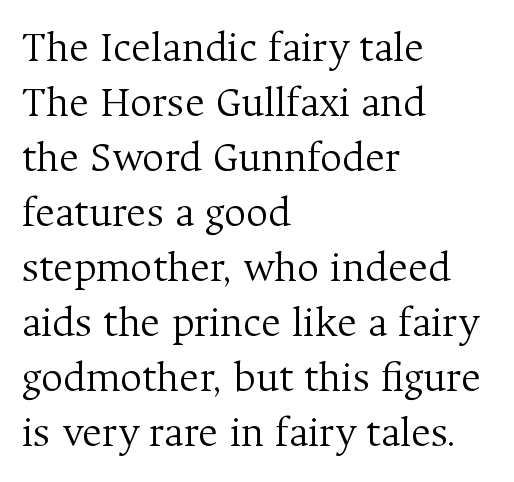
The image shows 43 px light serif type, upright; set left-aligned, normal line spacing (1.28x), normal letter spacing, not underlined; medium stroke contrast and a medium x-height.
